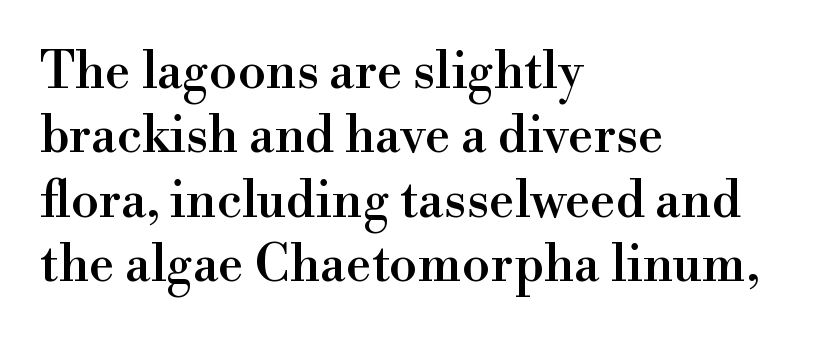
The image shows 51 px serif type, upright; set left-aligned, normal line spacing (1.26x), normal letter spacing, not underlined; a small x-height.
